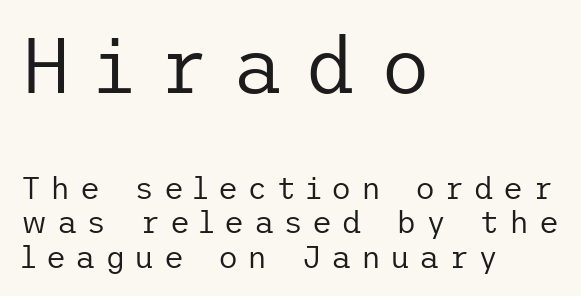
{"serif": "no", "italic": "no", "bold": "no", "weight": "regular", "width": "normal", "stroke_contrast": "low", "x_height": "medium", "underline": "no", "align": "left", "line_spacing": "tight", "line_spacing_ratio": 1.11, "letter_spacing": "wide", "letter_spacing_em": 0.3, "larger_block": "first", "size_ratio": 2.52, "glyph_px": 78}
